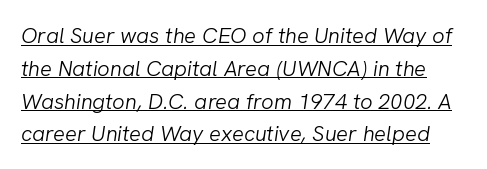
{"italic": "yes", "lean": "right", "slant_degrees": 8, "bold": "no", "underline": "yes", "line_spacing": "normal", "line_spacing_ratio": 1.49, "letter_spacing": "normal", "letter_spacing_em": 0.0, "glyph_px": 22}
